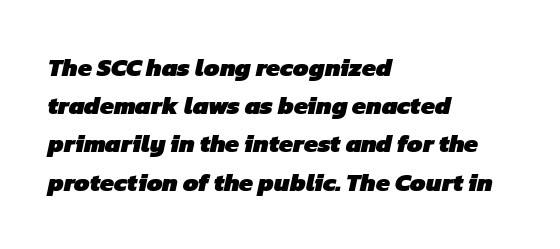
The image shows 25 px bold type; set left-aligned, normal line spacing (1.53x), normal letter spacing, not underlined.
